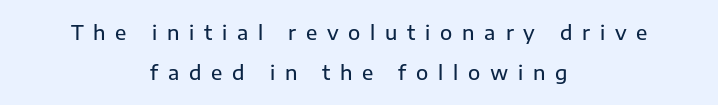
{"italic": "no", "underline": "no", "align": "center", "line_spacing": "loose", "line_spacing_ratio": 2.02, "letter_spacing": "wide", "letter_spacing_em": 0.49, "glyph_px": 20}
